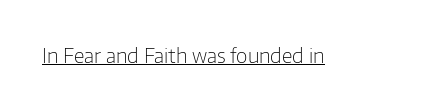
Between one letter and the next there's only the usual sliver of space. A roman cut, with each character standing at attention. The rendered words wear a rule along their underside. Heaviness? Minimal to ordinary, like unemphasized prose.
